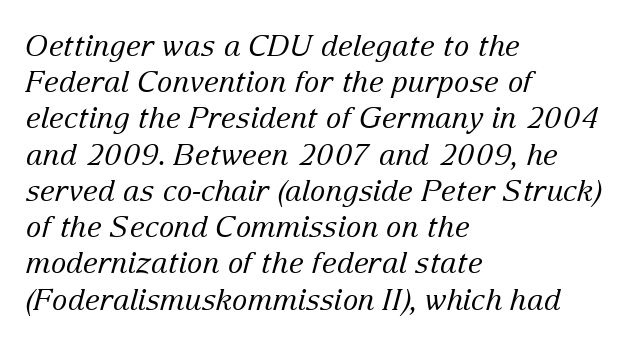
Q: Is the text bold? A: No.
Q: Is the text italic (slanted)? A: Yes, it leans right by about 15 degrees.
Q: Is the typeface a serif or a sans-serif typeface? A: Serif.
Q: Is the text underlined? A: No.
Q: How is the paragraph aligned? A: Left-aligned.
Q: Is the spacing between letters normal or unusually wide? A: Normal.
Q: Is the spacing between lines tight, normal or loose? A: Normal.
Q: Width (condensed, normal, or wide)? A: Normal.
Q: Stroke contrast? A: Low.
Q: x-height? A: Medium.
Q: Monospaced? A: No.
